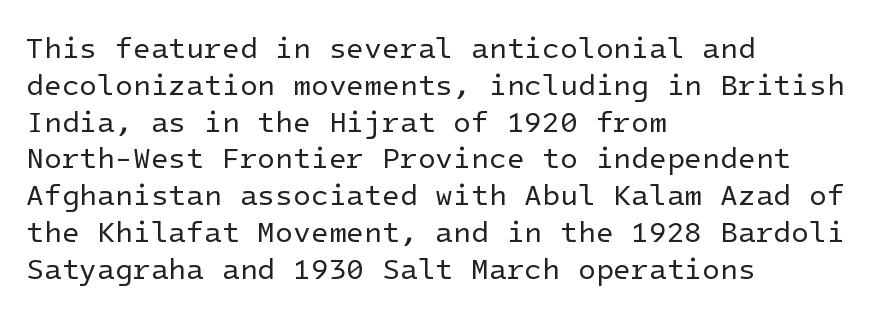
The image shows 29 px regular-weight sans-serif type, upright; set left-aligned, normal line spacing (1.27x), normal letter spacing, not underlined; low stroke contrast and a medium x-height.
